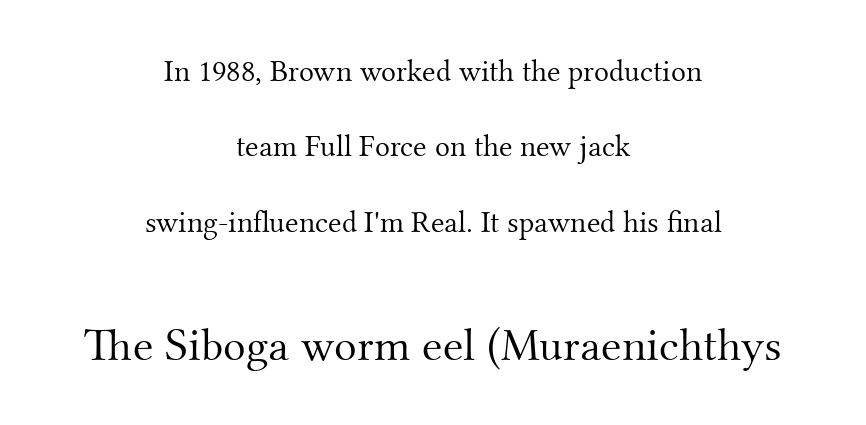
The image shows 47 px light serif type, upright; set centered, loose line spacing (2.43x), normal letter spacing, not underlined; the second (bottom) block is 1.52x larger; medium stroke contrast and a small x-height.
